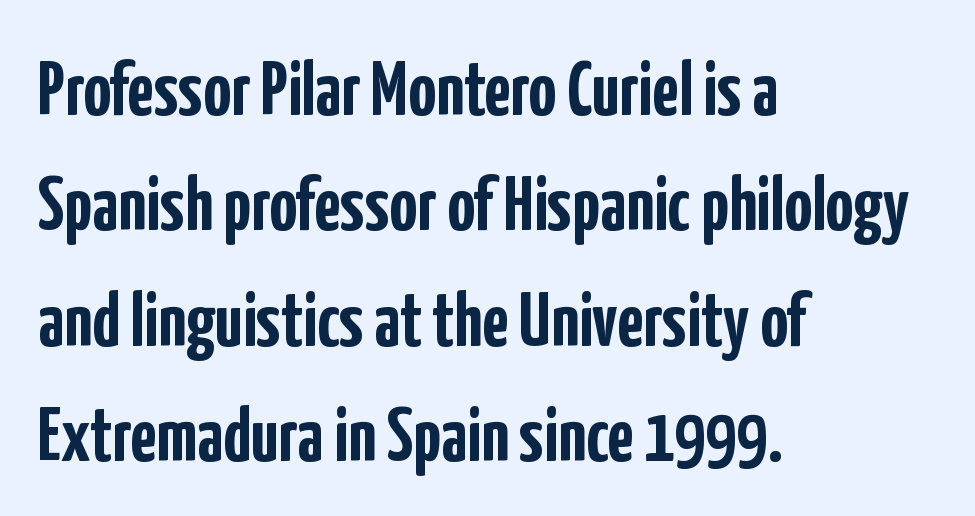
{"serif": "no", "italic": "no", "bold": "yes", "weight": "semibold", "width": "condensed", "stroke_contrast": "low", "x_height": "medium", "monospaced": "no", "underline": "no", "align": "left", "line_spacing": "normal", "line_spacing_ratio": 1.5, "letter_spacing": "normal", "letter_spacing_em": 0.0, "glyph_px": 77}
